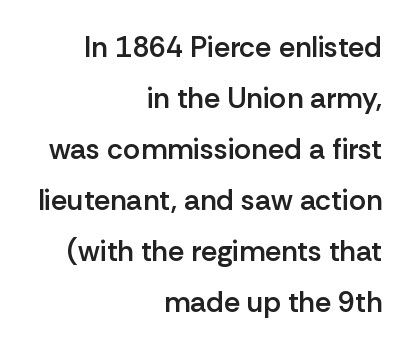
Q: Is the text bold? A: Semi-bold.
Q: Is the text italic (slanted)? A: No, it is upright.
Q: Is the typeface a serif or a sans-serif typeface? A: Sans-serif.
Q: Is the text underlined? A: No.
Q: How is the paragraph aligned? A: Right-aligned.
Q: Is the spacing between letters normal or unusually wide? A: Normal.
Q: Width (condensed, normal, or wide)? A: Normal.
Q: Stroke contrast? A: Low.
Q: x-height? A: Medium.
Q: Monospaced? A: No.
